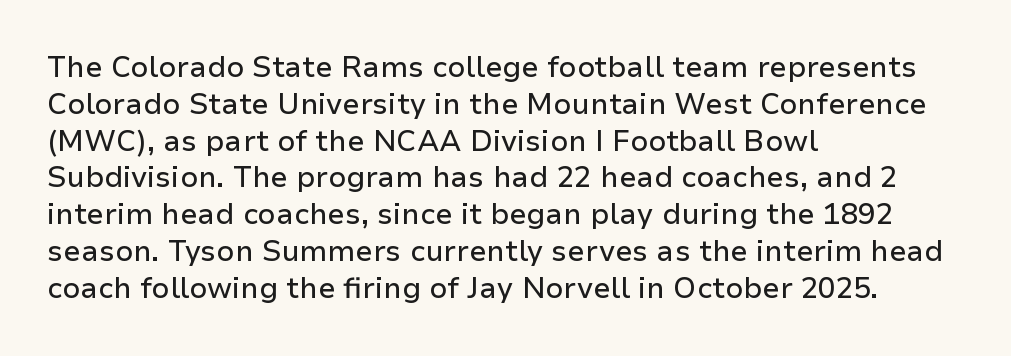
The image shows 29 px sans-serif type, upright; set left-aligned, normal line spacing (1.27x), normal letter spacing, not underlined; low stroke contrast and a medium x-height.
